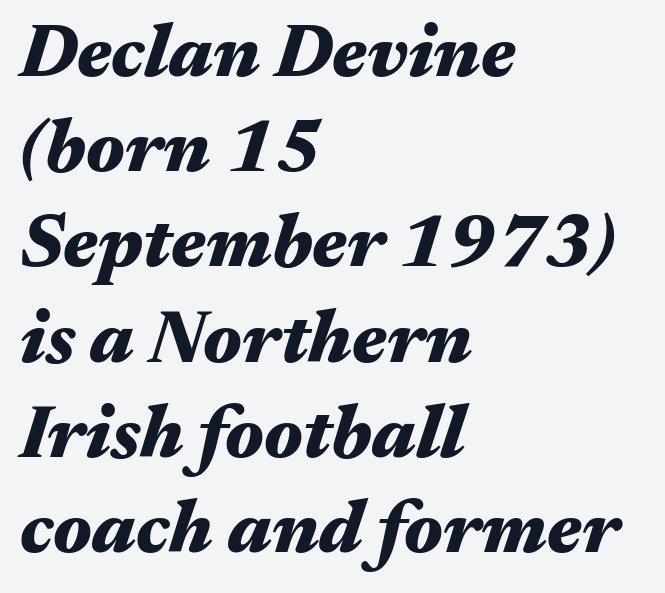
Q: Is the text bold? A: Yes.
Q: Is the text italic (slanted)? A: Yes, it leans right by about 17 degrees.
Q: Is the text underlined? A: No.
Q: How is the paragraph aligned? A: Left-aligned.
Q: Is the spacing between letters normal or unusually wide? A: Normal.
Q: Is the spacing between lines tight, normal or loose? A: Normal.
Q: Width (condensed, normal, or wide)? A: Wide.
Q: Stroke contrast? A: Medium.
Q: x-height? A: Medium.
Q: Monospaced? A: No.
